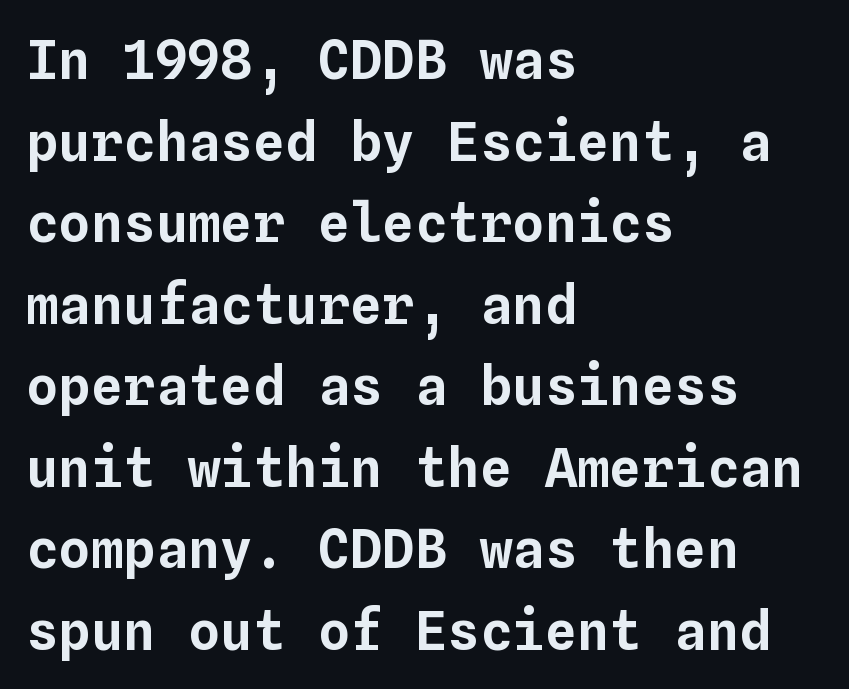
{"italic": "no", "width": "normal", "stroke_contrast": "low", "x_height": "medium", "monospaced": "yes", "underline": "no", "align": "left", "line_spacing": "normal", "line_spacing_ratio": 1.51, "letter_spacing": "normal", "letter_spacing_em": 0.0, "glyph_px": 54}
